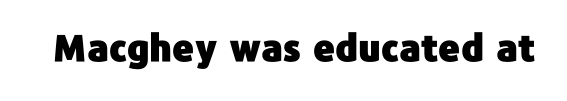
{"serif": "no", "italic": "no", "width": "normal", "stroke_contrast": "low", "x_height": "medium", "monospaced": "no", "underline": "no", "letter_spacing": "normal", "letter_spacing_em": 0.0, "glyph_px": 37}
